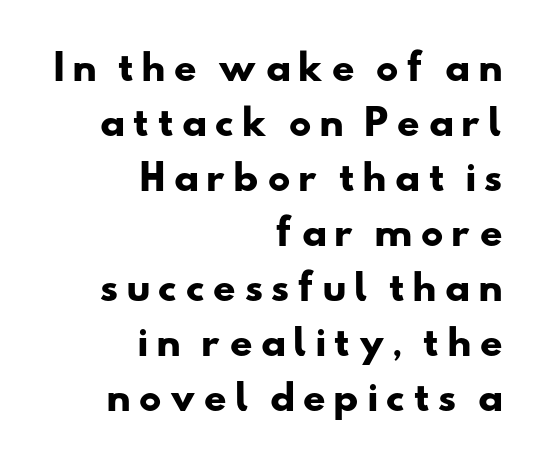
The image shows 36 px heavy, wide sans-serif type; set right-aligned, normal line spacing (1.53x), not underlined; low stroke contrast and a small x-height.
